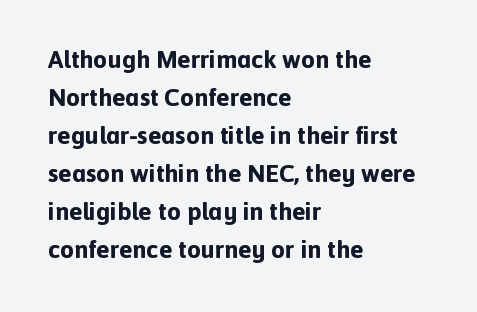
{"italic": "no", "bold": "yes", "underline": "no", "align": "left", "line_spacing": "normal", "line_spacing_ratio": 1.52, "letter_spacing": "normal", "letter_spacing_em": 0.0, "glyph_px": 25}
